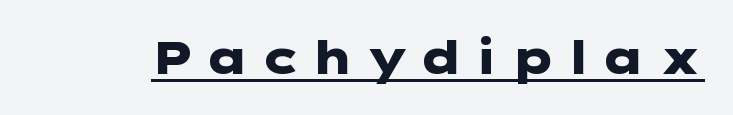
{"serif": "no", "italic": "no", "bold": "yes", "weight": "heavy", "width": "wide", "stroke_contrast": "low", "x_height": "medium", "underline": "yes", "glyph_px": 45}
